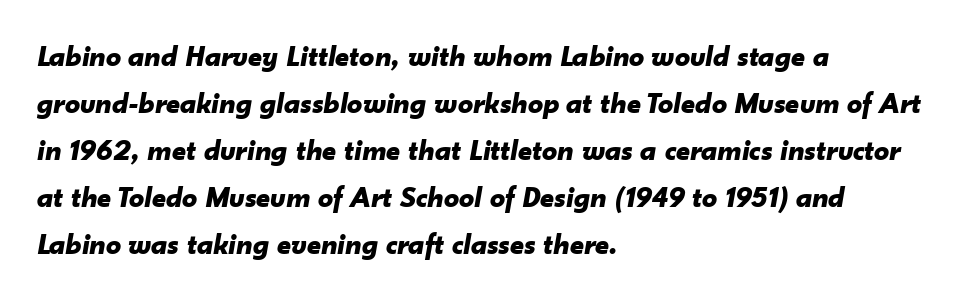
{"italic": "yes", "lean": "right", "slant_degrees": 10, "bold": "yes", "weight": "bold", "width": "normal", "stroke_contrast": "low", "x_height": "small", "monospaced": "no", "underline": "no", "align": "left", "line_spacing": "normal", "line_spacing_ratio": 1.57, "letter_spacing": "normal", "letter_spacing_em": 0.0, "glyph_px": 30}
